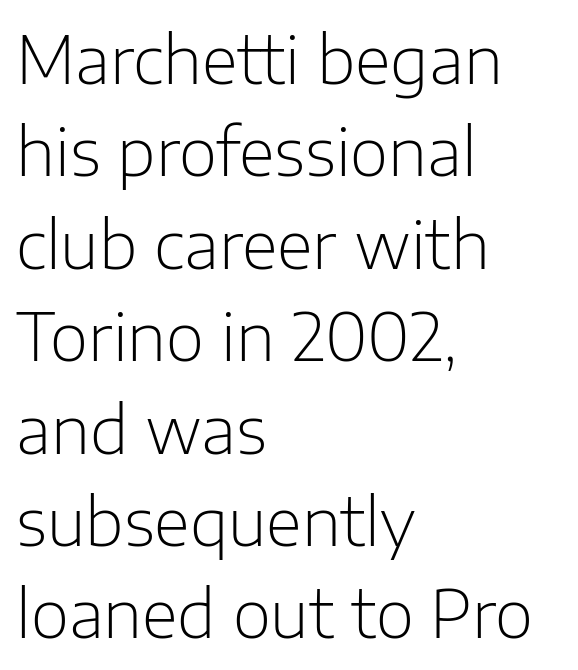
The image shows 66 px light sans-serif type, upright; set left-aligned, normal line spacing (1.4x), normal letter spacing, not underlined; low stroke contrast and a medium x-height.
